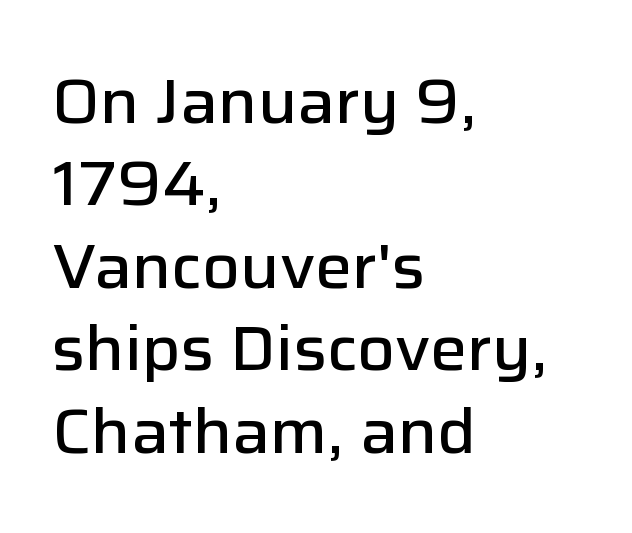
Q: Is the text bold? A: Semi-bold.
Q: Is the text italic (slanted)? A: No, it is upright.
Q: Is the typeface a serif or a sans-serif typeface? A: Sans-serif.
Q: Is the text underlined? A: No.
Q: How is the paragraph aligned? A: Left-aligned.
Q: Is the spacing between letters normal or unusually wide? A: Normal.
Q: Is the spacing between lines tight, normal or loose? A: Normal.
Q: Width (condensed, normal, or wide)? A: Normal.
Q: Stroke contrast? A: Low.
Q: x-height? A: Medium.
Q: Monospaced? A: No.
